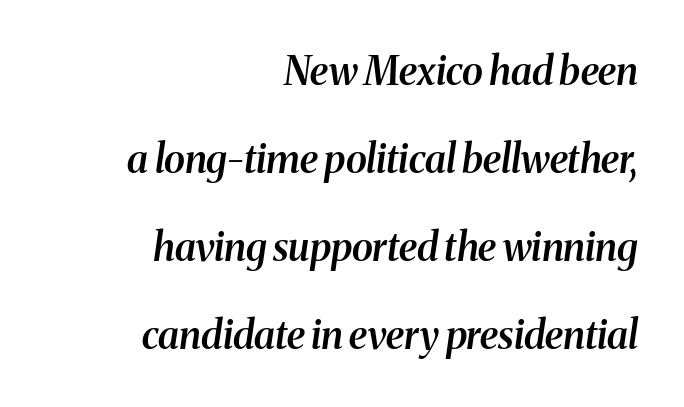
{"serif": "yes", "italic": "yes", "lean": "right", "slant_degrees": 8, "bold": "semi", "weight": "semibold", "width": "normal", "stroke_contrast": "medium", "x_height": "medium", "monospaced": "no", "underline": "no", "align": "right", "line_spacing": "loose", "line_spacing_ratio": 2.26, "letter_spacing": "normal", "letter_spacing_em": 0.0, "glyph_px": 39}
